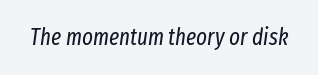
On a weight scale, this lands at 450 or below. The horizontal fit of the characters is conventional and even. The glyphs are unaccompanied by any horizontal stroke below them. The lettering tilts uniformly, giving the passage an italic look.
